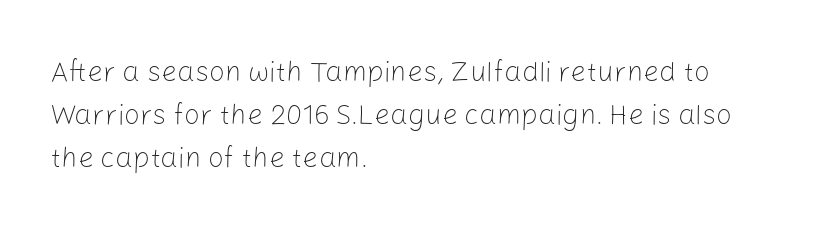
{"serif": "no", "italic": "no", "bold": "no", "weight": "light", "width": "normal", "stroke_contrast": "low", "x_height": "medium", "monospaced": "no", "underline": "no", "align": "left", "line_spacing": "normal", "line_spacing_ratio": 1.53, "letter_spacing": "normal", "letter_spacing_em": 0.0, "glyph_px": 28}
